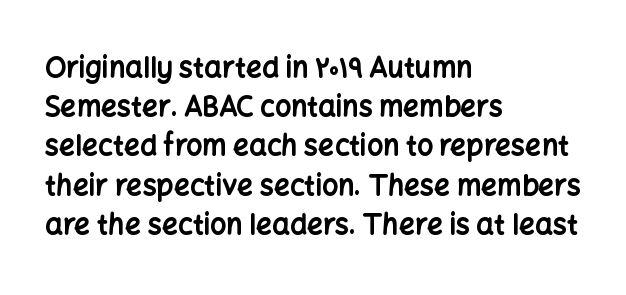
Q: Is the text bold? A: Yes.
Q: Is the text italic (slanted)? A: No, it is upright.
Q: Is the typeface a serif or a sans-serif typeface? A: Sans-serif.
Q: Is the text underlined? A: No.
Q: How is the paragraph aligned? A: Left-aligned.
Q: Is the spacing between letters normal or unusually wide? A: Normal.
Q: Is the spacing between lines tight, normal or loose? A: Normal.
Q: Width (condensed, normal, or wide)? A: Normal.
Q: Stroke contrast? A: Low.
Q: x-height? A: Medium.
Q: Monospaced? A: No.
